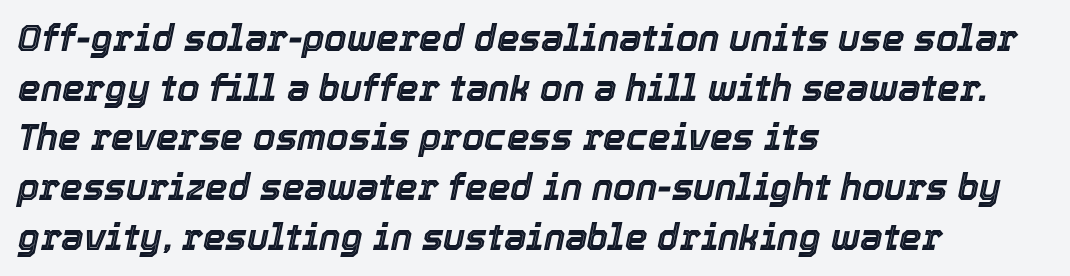
Q: Is the text italic (slanted)? A: Yes, it leans right by about 12 degrees.
Q: Is the text underlined? A: No.
Q: How is the paragraph aligned? A: Left-aligned.
Q: Is the spacing between letters normal or unusually wide? A: Normal.
Q: Is the spacing between lines tight, normal or loose? A: Normal.
Q: Width (condensed, normal, or wide)? A: Normal.
Q: x-height? A: Medium.
Q: Monospaced? A: No.
